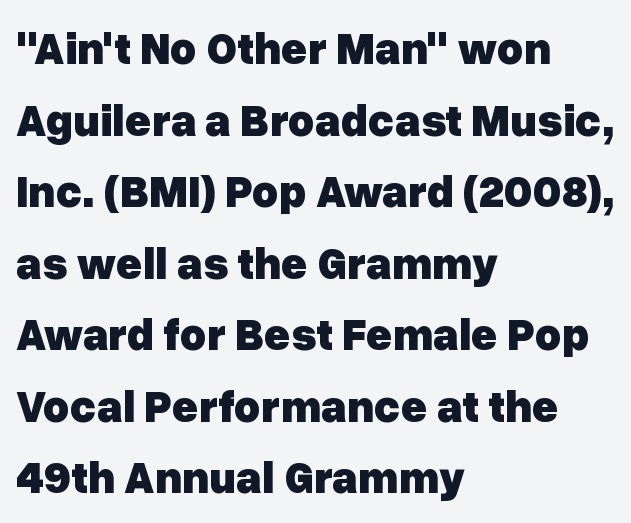
Q: Is the text bold? A: Yes.
Q: Is the text italic (slanted)? A: No, it is upright.
Q: Is the typeface a serif or a sans-serif typeface? A: Sans-serif.
Q: Is the text underlined? A: No.
Q: How is the paragraph aligned? A: Left-aligned.
Q: Is the spacing between letters normal or unusually wide? A: Normal.
Q: Is the spacing between lines tight, normal or loose? A: Normal.
Q: Width (condensed, normal, or wide)? A: Normal.
Q: Stroke contrast? A: Low.
Q: x-height? A: Medium.
Q: Monospaced? A: No.
